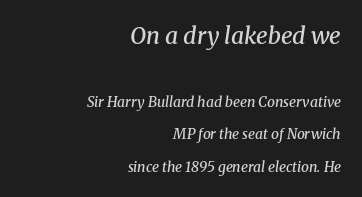
The image shows 23 px text type, italic (leaning right); set right-aligned, loose line spacing (2.32x), normal letter spacing, not underlined; the first (top) block is 1.64x larger.
